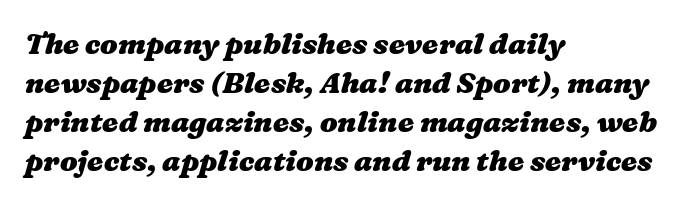
Horizontal bands of white between lines are of average thickness. You could call the tracking neutral — neither tight nor loose. In CSS terms this would be text-align: left. Proportional: the letters do not fall into vertical columns. Stroke thickness is high; the sample reads as a true bold. Descenders are the only things crossing below the line.
